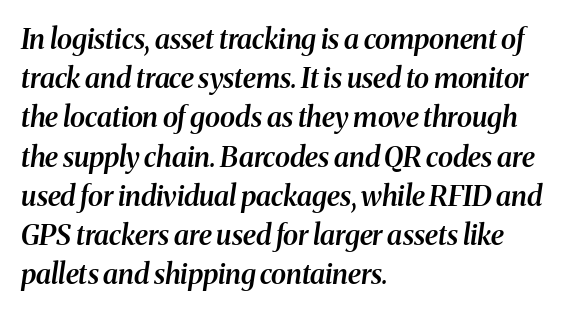
Q: Is the text bold? A: Semi-bold.
Q: Is the text italic (slanted)? A: Yes, it leans right by about 8 degrees.
Q: Is the typeface a serif or a sans-serif typeface? A: Serif.
Q: Is the text underlined? A: No.
Q: How is the paragraph aligned? A: Left-aligned.
Q: Is the spacing between letters normal or unusually wide? A: Normal.
Q: Is the spacing between lines tight, normal or loose? A: Normal.
Q: Width (condensed, normal, or wide)? A: Normal.
Q: Stroke contrast? A: Medium.
Q: x-height? A: Medium.
Q: Monospaced? A: No.
